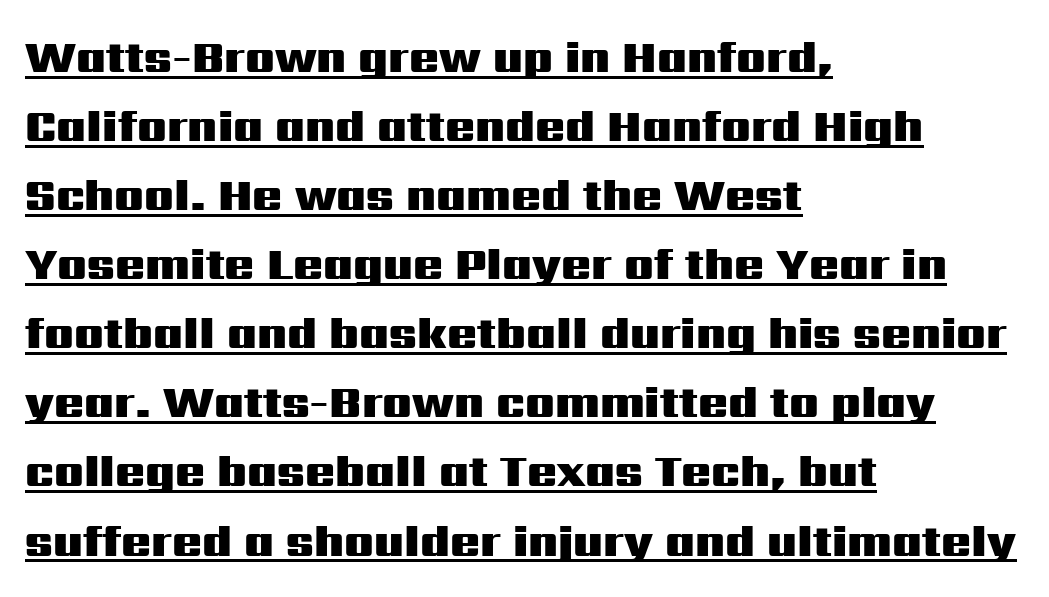
The image shows 44 px heavy, wide sans-serif type, upright; set left-aligned, normal line spacing (1.57x), normal letter spacing, underlined; medium stroke contrast and a medium x-height.
